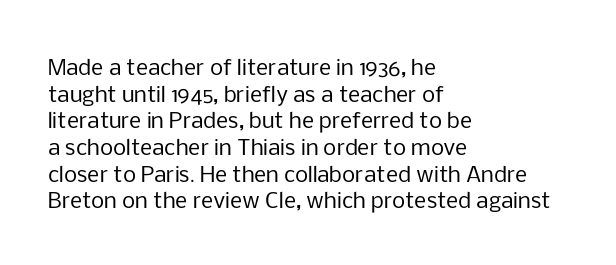
Q: Is the text bold? A: No.
Q: Is the text italic (slanted)? A: No, it is upright.
Q: Is the text underlined? A: No.
Q: How is the paragraph aligned? A: Left-aligned.
Q: Is the spacing between letters normal or unusually wide? A: Normal.
Q: Is the spacing between lines tight, normal or loose? A: Normal.
